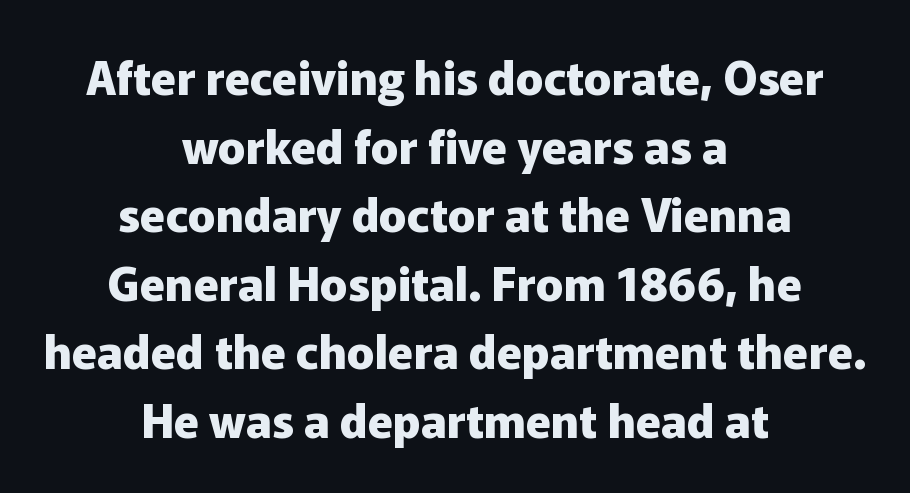
Q: Is the text bold? A: Yes.
Q: Is the text italic (slanted)? A: No, it is upright.
Q: Is the typeface a serif or a sans-serif typeface? A: Sans-serif.
Q: Is the text underlined? A: No.
Q: How is the paragraph aligned? A: Centered.
Q: Is the spacing between letters normal or unusually wide? A: Normal.
Q: Is the spacing between lines tight, normal or loose? A: Normal.
Q: Width (condensed, normal, or wide)? A: Normal.
Q: Stroke contrast? A: Low.
Q: x-height? A: Medium.
Q: Monospaced? A: No.
